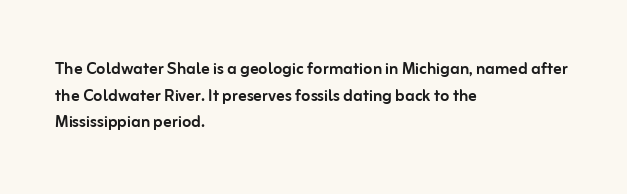
Successive baselines arrive at the customary interval. The space directly below the letters is spotless. The face used here is rendered with its standard letterfit. The rendering anchors every line to the left-hand side.
